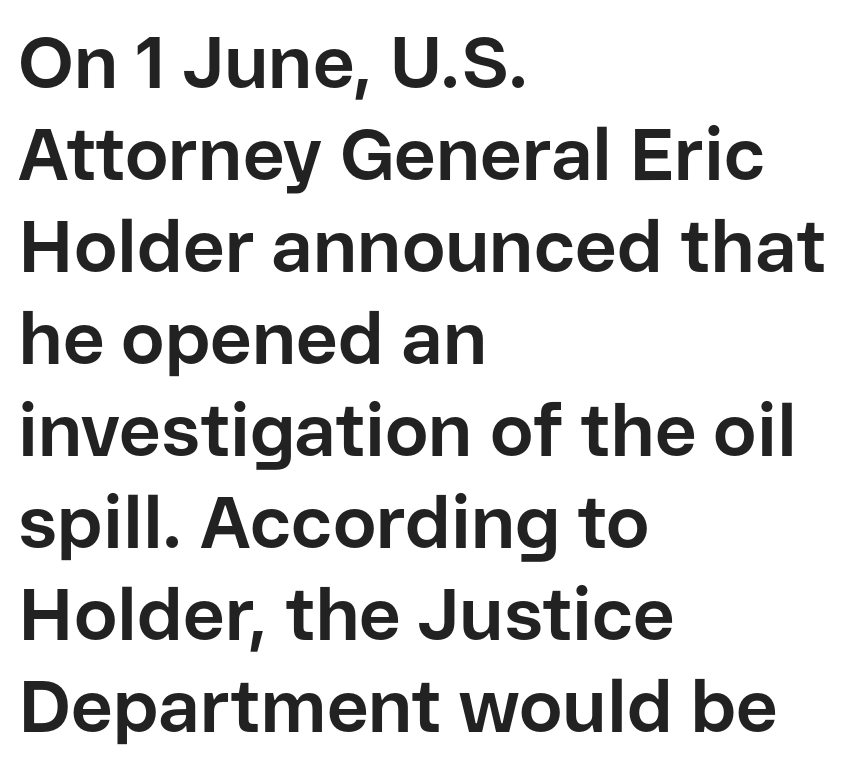
Q: Is the text bold? A: Yes.
Q: Is the text italic (slanted)? A: No, it is upright.
Q: Is the typeface a serif or a sans-serif typeface? A: Sans-serif.
Q: Is the text underlined? A: No.
Q: How is the paragraph aligned? A: Left-aligned.
Q: Is the spacing between letters normal or unusually wide? A: Normal.
Q: Is the spacing between lines tight, normal or loose? A: Normal.
Q: Width (condensed, normal, or wide)? A: Normal.
Q: Stroke contrast? A: Low.
Q: x-height? A: Medium.
Q: Monospaced? A: No.
